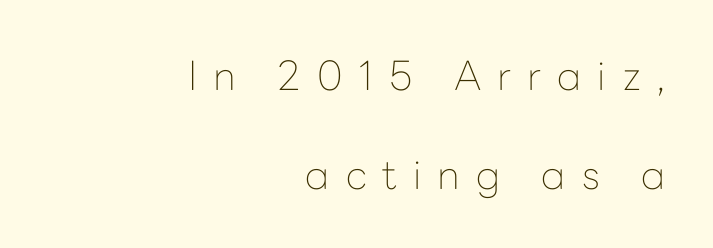
{"serif": "no", "italic": "no", "bold": "no", "weight": "thin", "width": "normal", "stroke_contrast": "low", "x_height": "medium", "monospaced": "no", "underline": "no", "align": "right", "line_spacing": "loose", "line_spacing_ratio": 2.47, "letter_spacing": "wide", "letter_spacing_em": 0.4, "glyph_px": 40}
